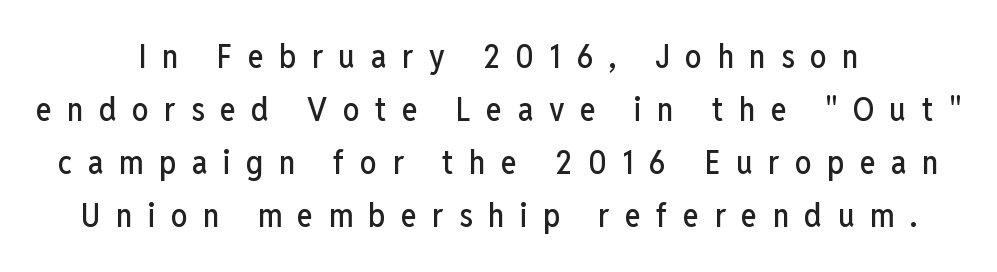
The lines in this sample share a center point and differ in where they start and stop. Leading: standard. Only glyphs here, with clear space below each row. This is roman type, the default non-slanted kind.
